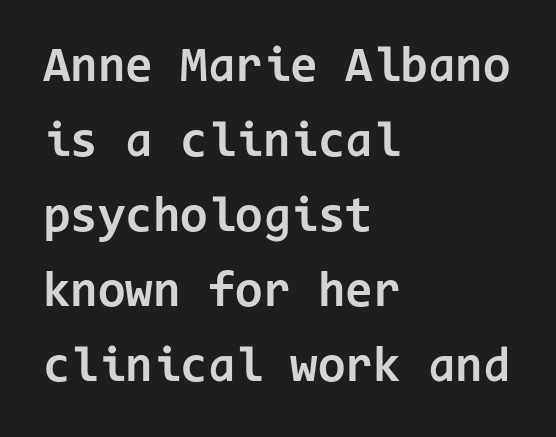
Q: Is the text bold? A: Yes.
Q: Is the text italic (slanted)? A: No, it is upright.
Q: Is the typeface a serif or a sans-serif typeface? A: Sans-serif.
Q: Is the text underlined? A: No.
Q: How is the paragraph aligned? A: Left-aligned.
Q: Is the spacing between letters normal or unusually wide? A: Normal.
Q: Is the spacing between lines tight, normal or loose? A: Normal.
Q: Width (condensed, normal, or wide)? A: Normal.
Q: Stroke contrast? A: Low.
Q: x-height? A: Medium.
Q: Monospaced? A: Yes.
